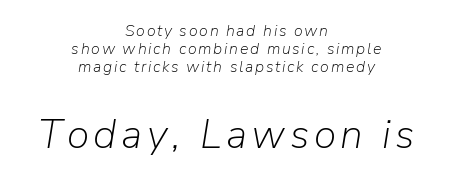
{"italic": "yes", "lean": "right", "slant_degrees": 9, "bold": "no", "weight": "light", "width": "normal", "stroke_contrast": "low", "x_height": "medium", "monospaced": "no", "underline": "no", "align": "center", "line_spacing": "tight", "line_spacing_ratio": 1.12, "larger_block": "second", "size_ratio": 2.56, "glyph_px": 41}
